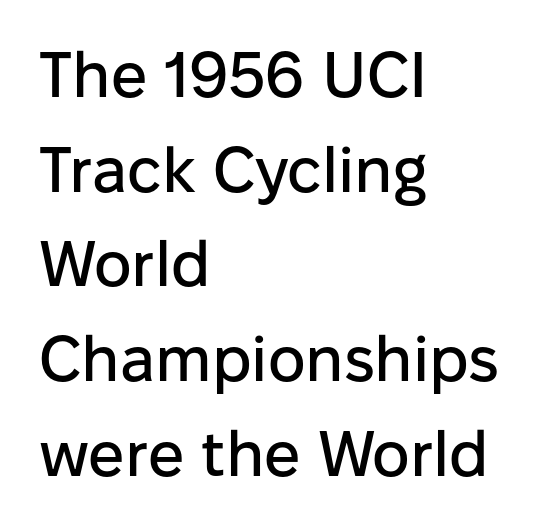
{"serif": "no", "italic": "no", "width": "normal", "stroke_contrast": "low", "x_height": "medium", "monospaced": "no", "underline": "no", "align": "left", "line_spacing": "normal", "line_spacing_ratio": 1.48, "letter_spacing": "normal", "letter_spacing_em": 0.0, "glyph_px": 64}
